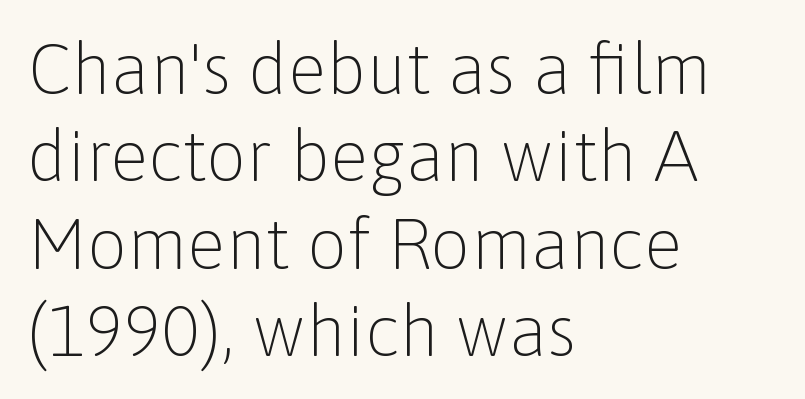
The image shows 71 px light sans-serif type, upright; set left-aligned, line spacing 1.23x, normal letter spacing, not underlined; low stroke contrast and a medium x-height.
